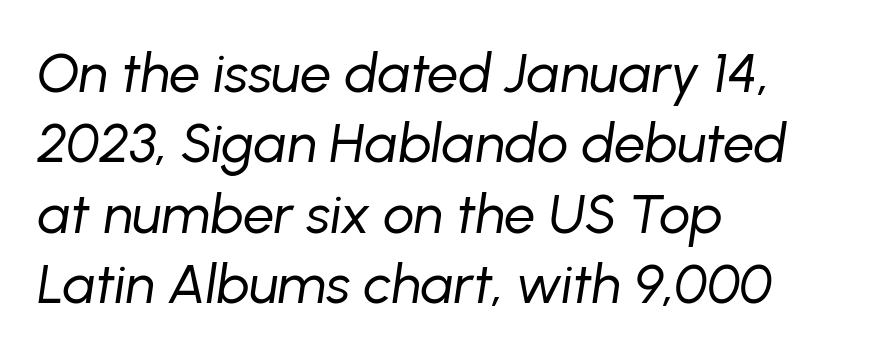
{"italic": "yes", "lean": "right", "slant_degrees": 8, "bold": "no", "weight": "regular", "width": "normal", "stroke_contrast": "low", "x_height": "medium", "monospaced": "no", "underline": "no", "align": "left", "line_spacing": "normal", "line_spacing_ratio": 1.28, "letter_spacing": "normal", "letter_spacing_em": 0.0, "glyph_px": 55}
